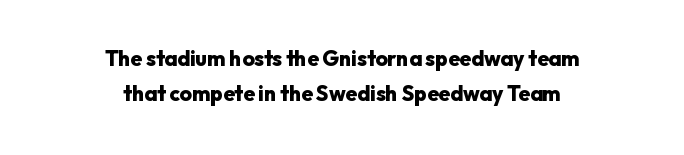
The image shows 21 px bold type, upright; set centered, normal line spacing (1.69x), normal letter spacing, not underlined.
